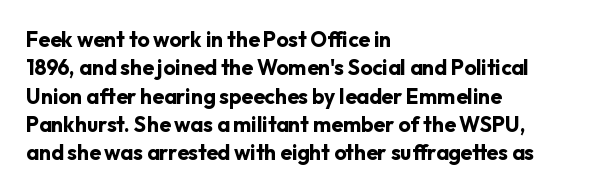
{"italic": "no", "bold": "yes", "underline": "no", "align": "left", "line_spacing": "normal", "line_spacing_ratio": 1.35, "letter_spacing": "normal", "letter_spacing_em": 0.0, "glyph_px": 21}
